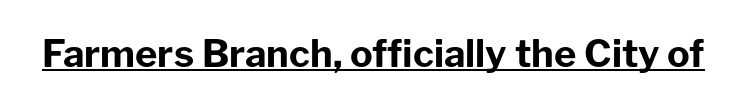
Q: Is the text bold? A: Yes.
Q: Is the text italic (slanted)? A: No, it is upright.
Q: Is the typeface a serif or a sans-serif typeface? A: Sans-serif.
Q: Is the text underlined? A: Yes.
Q: Is the spacing between letters normal or unusually wide? A: Normal.
Q: Width (condensed, normal, or wide)? A: Normal.
Q: Stroke contrast? A: Low.
Q: x-height? A: Medium.
Q: Monospaced? A: No.
